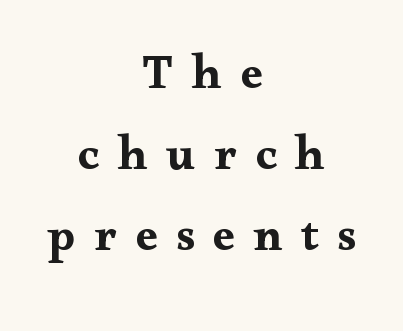
{"serif": "yes", "italic": "no", "width": "wide", "stroke_contrast": "medium", "x_height": "small", "monospaced": "no", "underline": "no", "align": "center", "line_spacing": "normal", "line_spacing_ratio": 1.69, "letter_spacing": "wide", "letter_spacing_em": 0.39, "glyph_px": 48}
